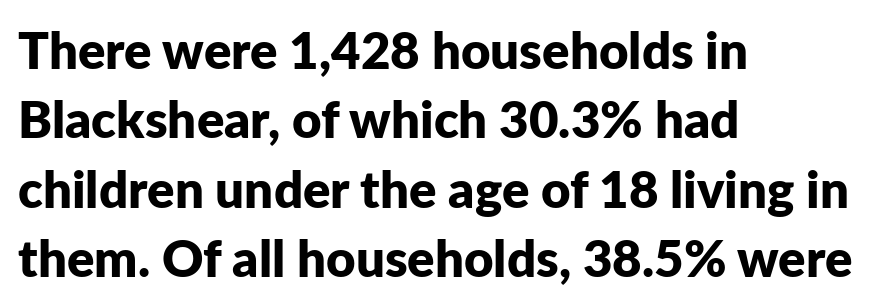
The image shows 51 px bold sans-serif type, upright; set left-aligned, normal line spacing (1.36x), normal letter spacing, not underlined; low stroke contrast and a medium x-height.
